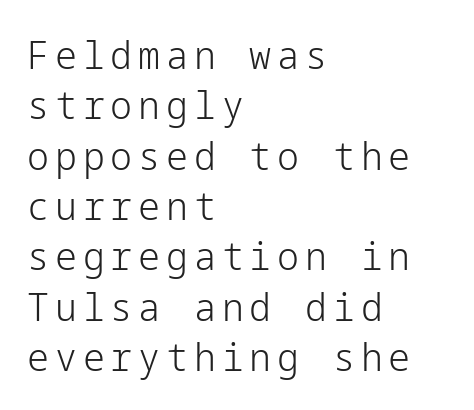
Q: Is the text bold? A: No.
Q: Is the text italic (slanted)? A: No, it is upright.
Q: Is the typeface a serif or a sans-serif typeface? A: Sans-serif.
Q: Is the text underlined? A: No.
Q: How is the paragraph aligned? A: Left-aligned.
Q: Is the spacing between lines tight, normal or loose? A: Normal.
Q: Width (condensed, normal, or wide)? A: Normal.
Q: Stroke contrast? A: Low.
Q: x-height? A: Medium.
